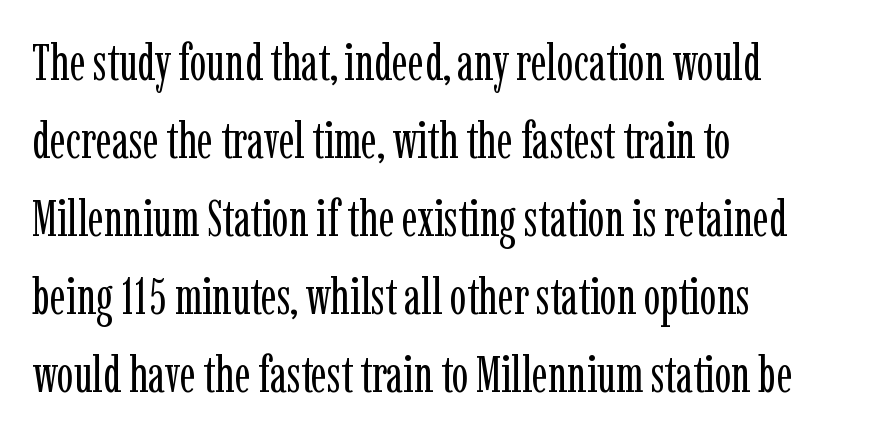
Letterform terminals end in serifs throughout the passage. Varying glyph widths throughout — classic text-font behaviour. Interline gaps are of average width in this sample. Caption: standard tracking, unaltered. Designer's note — italics off, roman on.
